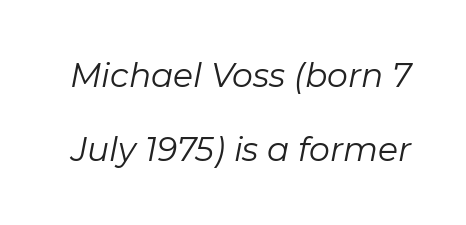
{"italic": "yes", "lean": "right", "slant_degrees": 11, "bold": "no", "weight": "regular", "width": "normal", "stroke_contrast": "low", "x_height": "medium", "monospaced": "no", "underline": "no", "line_spacing": "loose", "line_spacing_ratio": 2.23, "letter_spacing": "normal", "letter_spacing_em": 0.0, "glyph_px": 33}
